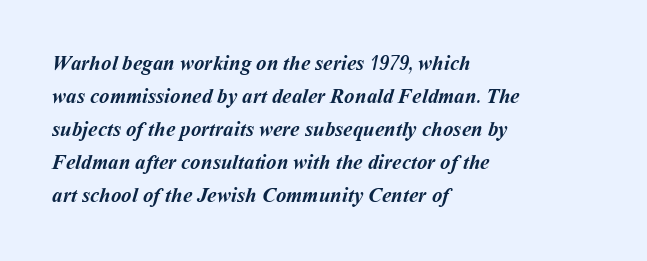
The image shows 21 px bold type; set left-aligned, normal line spacing (1.57x), normal letter spacing, not underlined.
